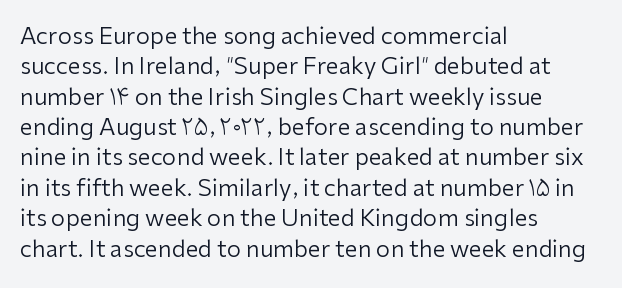
{"italic": "no", "bold": "no", "underline": "no", "align": "left", "line_spacing": "normal", "line_spacing_ratio": 1.32, "letter_spacing": "normal", "letter_spacing_em": 0.0, "glyph_px": 23}
